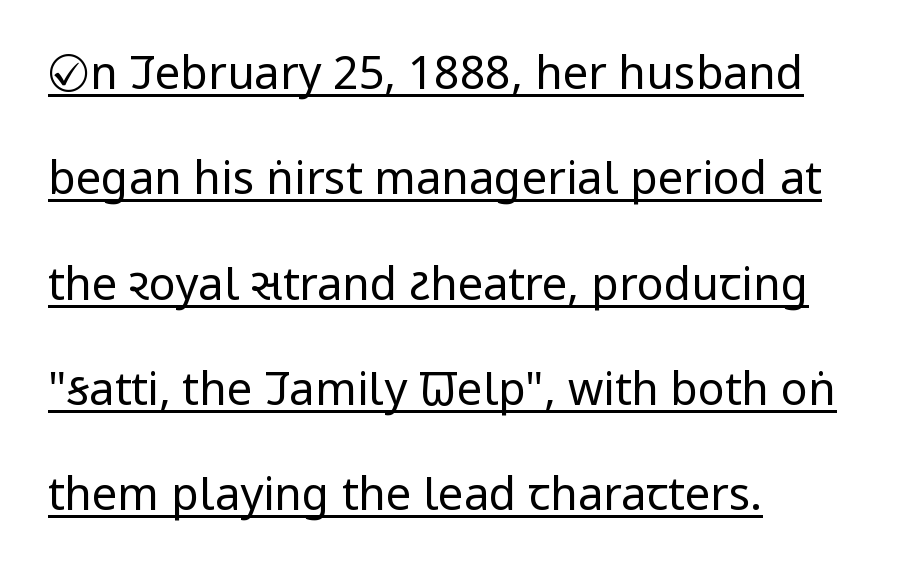
Q: Is the text bold? A: No.
Q: Is the text italic (slanted)? A: No, it is upright.
Q: Is the typeface a serif or a sans-serif typeface? A: Sans-serif.
Q: Is the text underlined? A: Yes.
Q: How is the paragraph aligned? A: Left-aligned.
Q: Is the spacing between letters normal or unusually wide? A: Normal.
Q: Is the spacing between lines tight, normal or loose? A: Loose.
Q: Width (condensed, normal, or wide)? A: Condensed.
Q: Stroke contrast? A: Low.
Q: x-height? A: Large.
Q: Monospaced? A: No.
